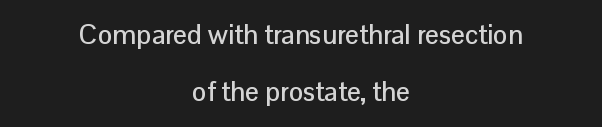
{"italic": "no", "underline": "no", "align": "center", "line_spacing": "loose", "line_spacing_ratio": 2.12, "letter_spacing": "normal", "letter_spacing_em": 0.0, "glyph_px": 27}
